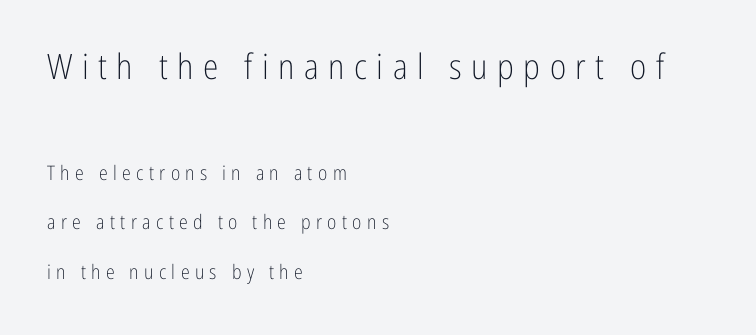
{"serif": "no", "italic": "no", "bold": "no", "weight": "light", "width": "condensed", "stroke_contrast": "low", "x_height": "medium", "monospaced": "no", "underline": "no", "align": "left", "line_spacing": "loose", "line_spacing_ratio": 2.48, "letter_spacing": "wide", "letter_spacing_em": 0.27, "larger_block": "first", "size_ratio": 1.75, "glyph_px": 35}
